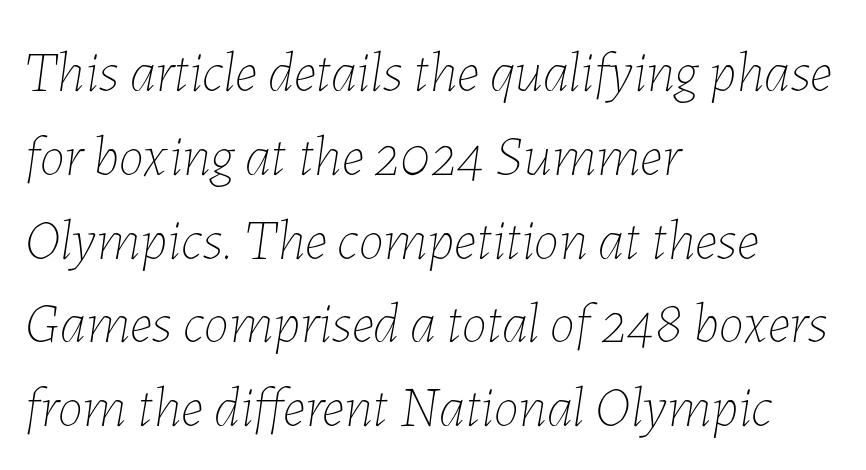
{"italic": "yes", "lean": "right", "slant_degrees": 7, "bold": "no", "weight": "thin", "width": "normal", "stroke_contrast": "low", "x_height": "medium", "monospaced": "no", "underline": "no", "align": "left", "line_spacing": "normal", "line_spacing_ratio": 1.47, "letter_spacing": "normal", "letter_spacing_em": 0.0, "glyph_px": 57}
